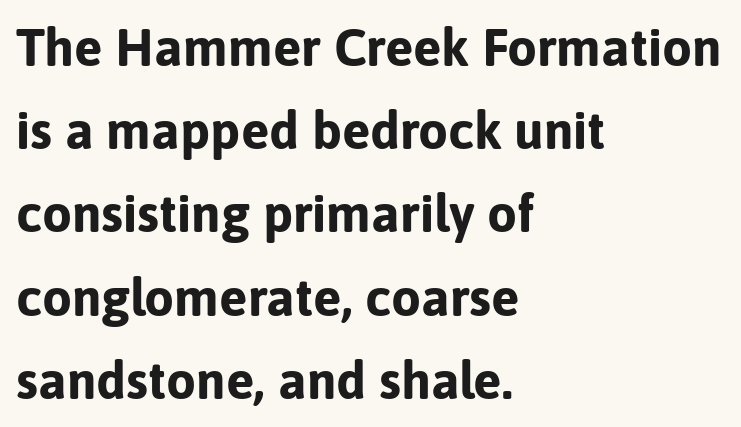
The rag falls on the right side of this text block. The letters advance in unequal steps, a hallmark of proportional type. These lines are composed in type without serifs. Students, this is bold: see how much ink each stroke carries.
